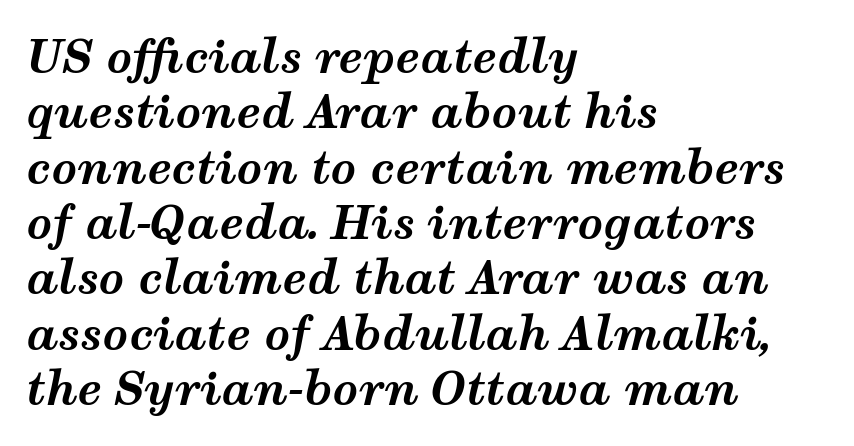
{"italic": "yes", "lean": "right", "slant_degrees": 12, "bold": "yes", "weight": "bold", "width": "wide", "stroke_contrast": "medium", "x_height": "medium", "monospaced": "no", "underline": "no", "align": "left", "line_spacing_ratio": 1.23, "letter_spacing": "normal", "letter_spacing_em": 0.0, "glyph_px": 45}
